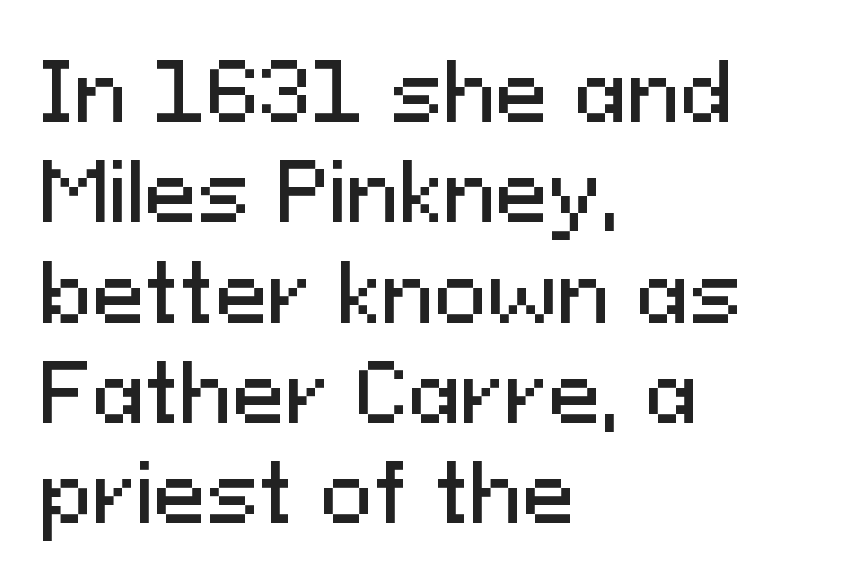
{"serif": "no", "italic": "no", "width": "normal", "stroke_contrast": "medium", "x_height": "medium", "monospaced": "no", "underline": "no", "align": "left", "line_spacing": "normal", "line_spacing_ratio": 1.27, "letter_spacing": "normal", "letter_spacing_em": 0.0, "glyph_px": 79}
